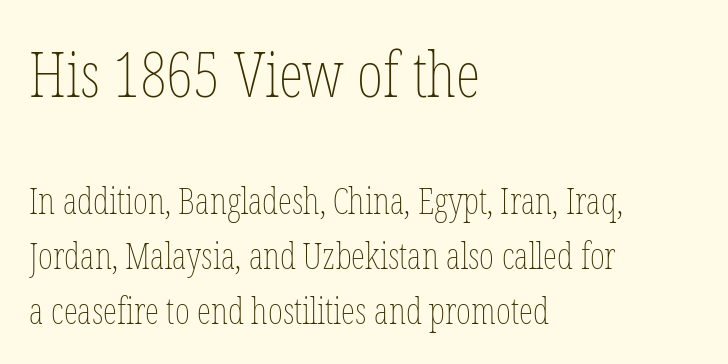
{"italic": "no", "bold": "no", "weight": "thin", "width": "condensed", "stroke_contrast": "low", "x_height": "medium", "monospaced": "no", "underline": "no", "align": "left", "line_spacing": "normal", "line_spacing_ratio": 1.52, "letter_spacing": "normal", "letter_spacing_em": 0.0, "larger_block": "first", "size_ratio": 1.75, "glyph_px": 63}
